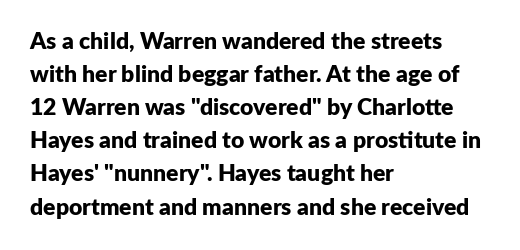
This sample keeps an unexceptional amount of space between lines. Strokes here are thick enough to call this a true bold. A student would call this left alignment; a typographer would say flush left, rag right. You can tell it's not italic because the verticals are truly vertical.
